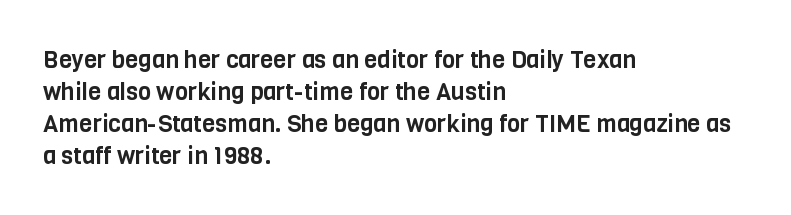
Q: Is the text italic (slanted)? A: No, it is upright.
Q: Is the text underlined? A: No.
Q: How is the paragraph aligned? A: Left-aligned.
Q: Is the spacing between letters normal or unusually wide? A: Normal.
Q: Is the spacing between lines tight, normal or loose? A: Normal.
